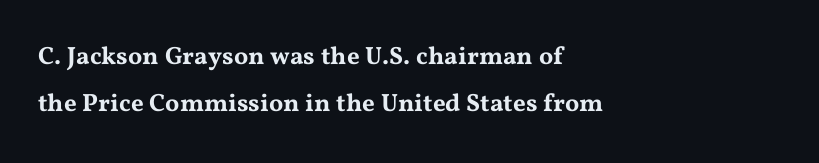
Q: Is the text italic (slanted)? A: No, it is upright.
Q: Is the text underlined? A: No.
Q: How is the paragraph aligned? A: Left-aligned.
Q: Is the spacing between letters normal or unusually wide? A: Normal.
